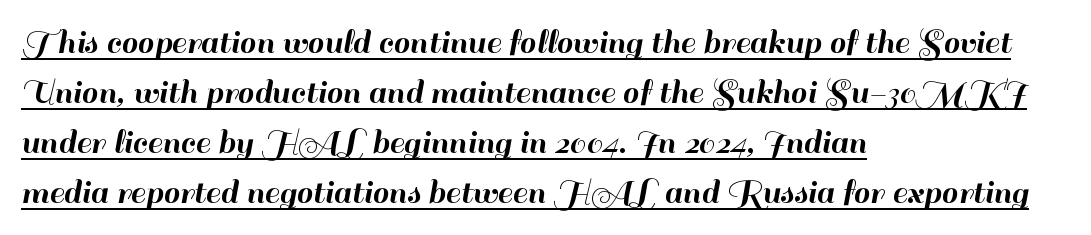
Check where the strokes stop: nothing finishes them off — pure sans. The string is rendered with underlining switched on. Each line starts at the same left margin while the right side varies. The gaps between neighbouring characters are ordinary and unremarkable. If you measured baseline to baseline, you'd find a middling distance.
